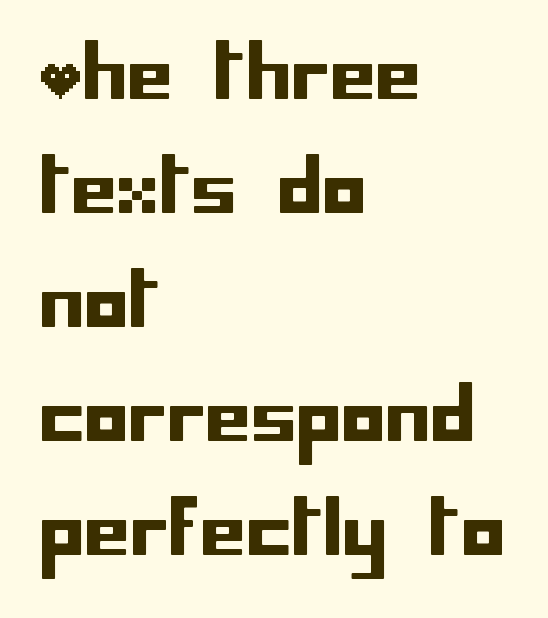
The image shows 73 px sans-serif type, upright; set left-aligned, normal line spacing (1.56x), normal letter spacing, not underlined; low stroke contrast and a large x-height.
